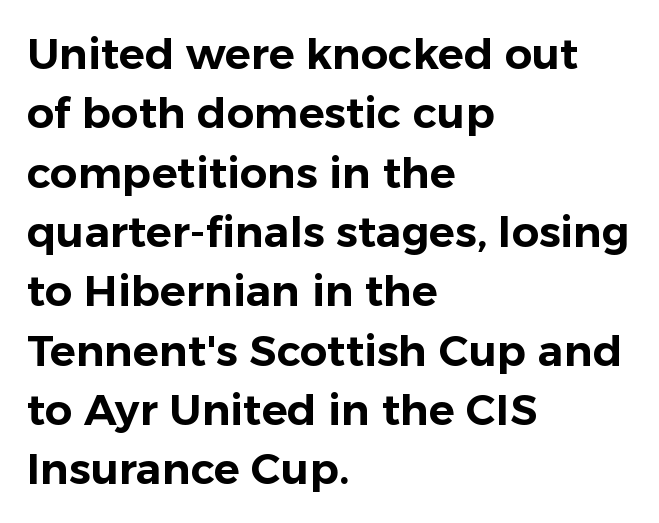
The image shows 43 px sans-serif type, upright; set left-aligned, normal line spacing (1.38x), normal letter spacing, not underlined; low stroke contrast and a medium x-height.
